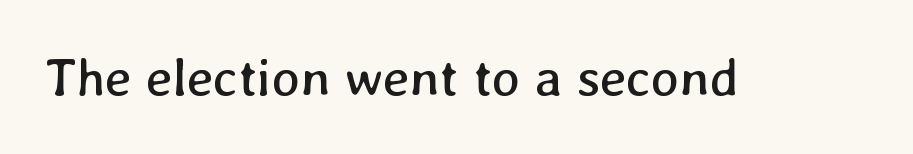
The image shows 53 px regular-weight type; set normal letter spacing, not underlined; low stroke contrast and a medium x-height.
